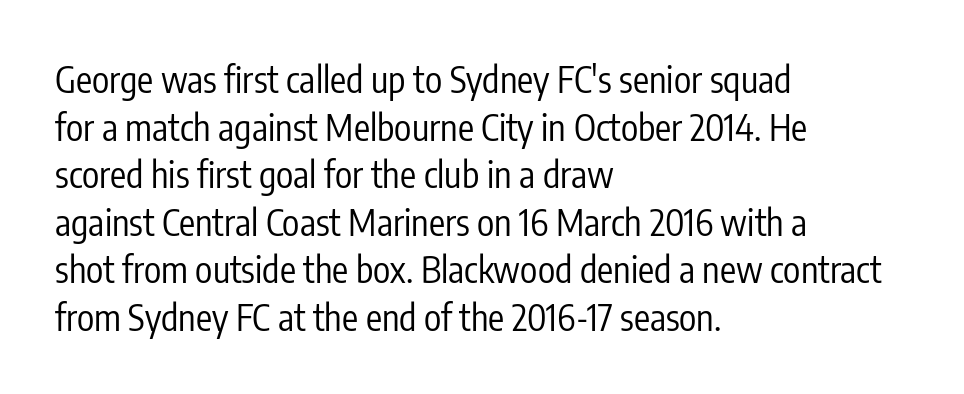
Q: Is the text bold? A: No.
Q: Is the text italic (slanted)? A: No, it is upright.
Q: Is the typeface a serif or a sans-serif typeface? A: Sans-serif.
Q: Is the text underlined? A: No.
Q: How is the paragraph aligned? A: Left-aligned.
Q: Is the spacing between letters normal or unusually wide? A: Normal.
Q: Is the spacing between lines tight, normal or loose? A: Normal.
Q: Width (condensed, normal, or wide)? A: Condensed.
Q: Stroke contrast? A: Low.
Q: x-height? A: Medium.
Q: Monospaced? A: No.
